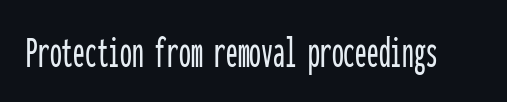
{"serif": "no", "italic": "no", "width": "condensed", "stroke_contrast": "low", "x_height": "medium", "monospaced": "yes", "underline": "no", "letter_spacing": "normal", "letter_spacing_em": 0.0, "glyph_px": 47}
